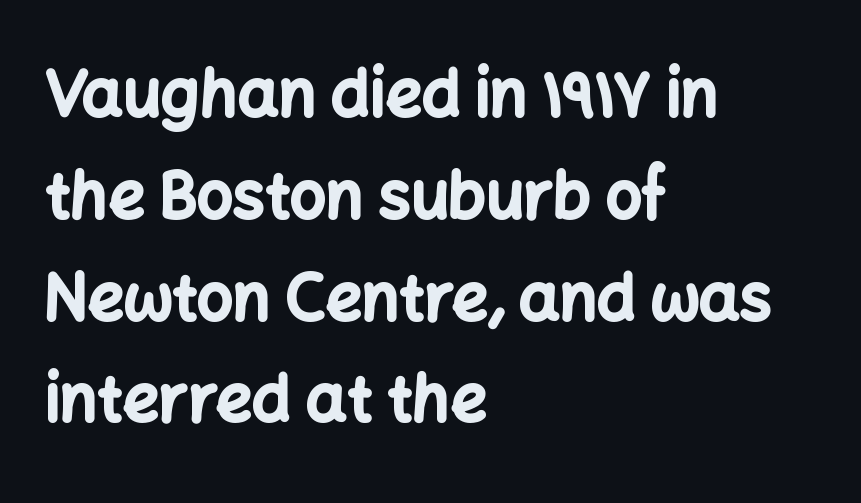
{"serif": "no", "italic": "no", "bold": "yes", "weight": "bold", "width": "normal", "stroke_contrast": "low", "x_height": "medium", "monospaced": "no", "underline": "no", "align": "left", "line_spacing": "normal", "line_spacing_ratio": 1.59, "letter_spacing": "normal", "letter_spacing_em": 0.0, "glyph_px": 64}
